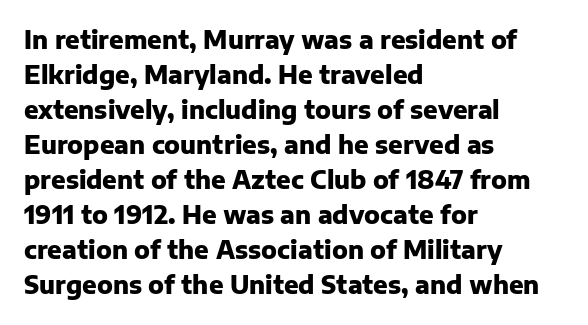
Q: Is the text bold? A: Yes.
Q: Is the text italic (slanted)? A: No, it is upright.
Q: Is the text underlined? A: No.
Q: How is the paragraph aligned? A: Left-aligned.
Q: Is the spacing between letters normal or unusually wide? A: Normal.
Q: Is the spacing between lines tight, normal or loose? A: Normal.
